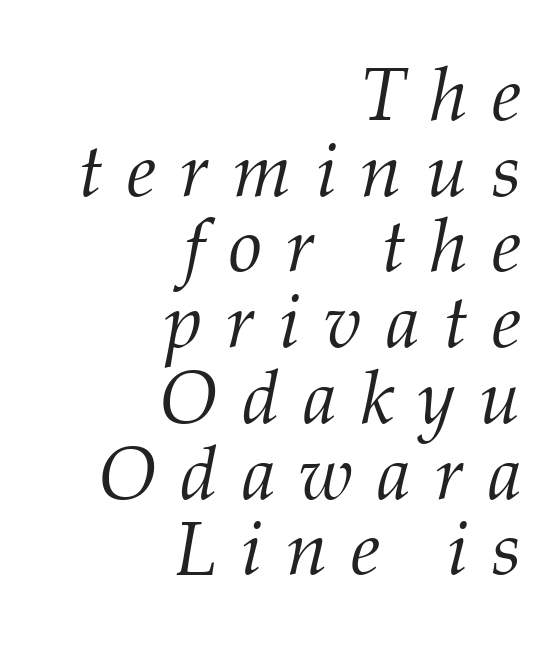
Rule under the text: the space is simply empty. Slant detected: the letters are inclined. Short note: letters widely spaced. Summary of vertical rhythm: compact, with narrow interline spacing. Spacing verdict: proportional, widths tailored to each character. The face used here is seriffed, in the tradition of book romans.
